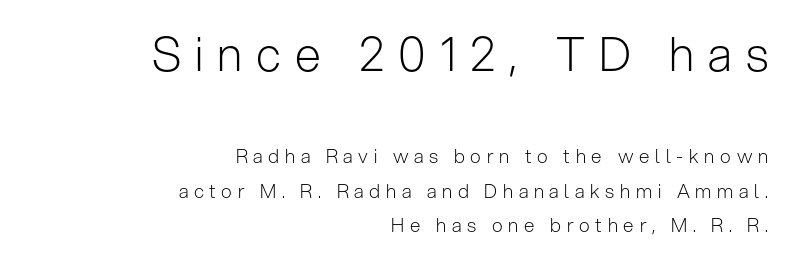
The typesetter chose a ragged-left arrangement here. Every stem runs plumb, perpendicular to the baseline. This rendering employs a face without finishing strokes, i.e., a sans-serif. Type without underlining. Stem width sits at or under what a default text font uses. Students, note that the glyphs here are deliberately spaced far apart.
